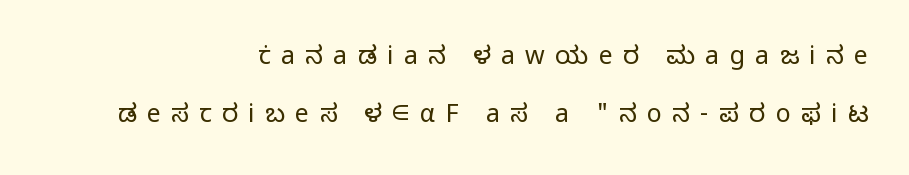
The image shows 25 px text type, upright; set right-aligned, loose line spacing (2.33x), unusually wide letter spacing (+0.41 em), not underlined.
